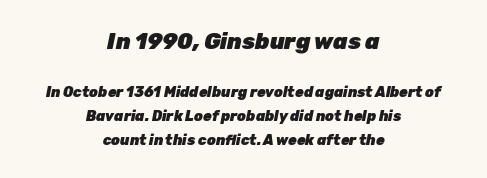
Q: Is the text bold? A: Yes.
Q: Is the text italic (slanted)? A: Yes, it leans right by about 12 degrees.
Q: Is the text underlined? A: No.
Q: How is the paragraph aligned? A: Centered.
Q: Is the spacing between letters normal or unusually wide? A: Normal.
Q: Which block of text is set in a larger size, the first (top) or the second (bottom)? A: The first (top) one.
